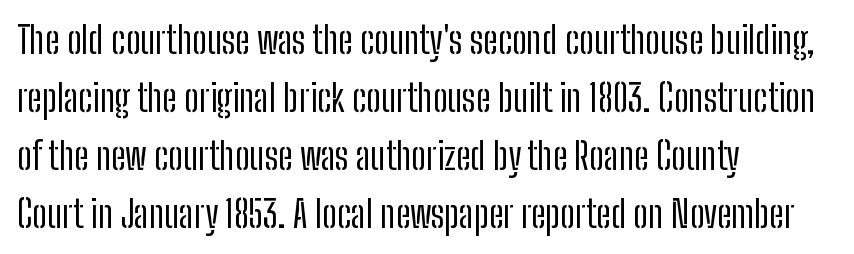
The image shows 37 px regular-weight, condensed sans-serif type, upright; set left-aligned, normal line spacing (1.57x), normal letter spacing, not underlined; low stroke contrast and a medium x-height.
